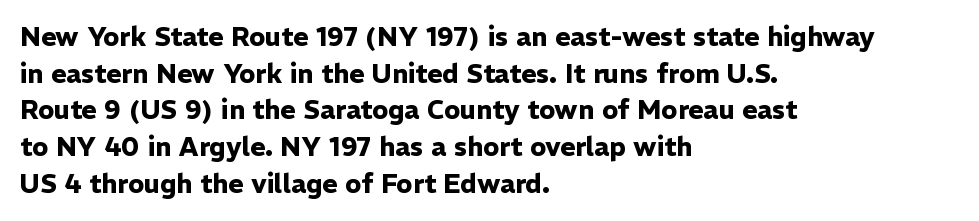
Q: Is the text bold? A: Yes.
Q: Is the text italic (slanted)? A: No, it is upright.
Q: Is the text underlined? A: No.
Q: How is the paragraph aligned? A: Left-aligned.
Q: Is the spacing between letters normal or unusually wide? A: Normal.
Q: Is the spacing between lines tight, normal or loose? A: Normal.
